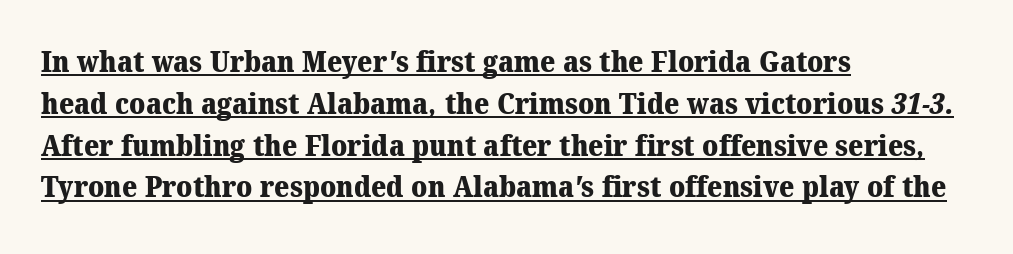
The image shows 29 px heavy serif type; set left-aligned, normal line spacing (1.44x), normal letter spacing, underlined; medium stroke contrast and a medium x-height.
